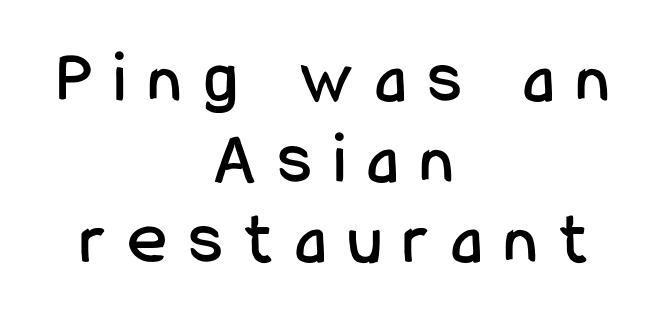
The image shows 74 px condensed sans-serif type, upright; set centered, tight line spacing (1.09x), unusually wide letter spacing (+0.3 em), not underlined; low stroke contrast and a medium x-height.
